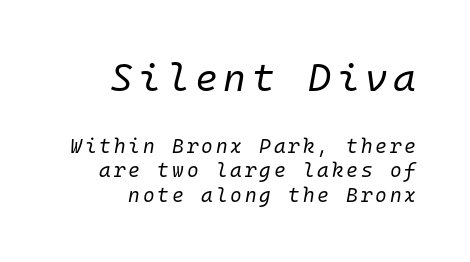
Slanted lettering throughout. Teacher's note: observe the even right margin — that is flush-right alignment. The composition opens big and finishes small. The gap between lines stays unmarked. The typesetting does not lean heavy: it is not bold.
